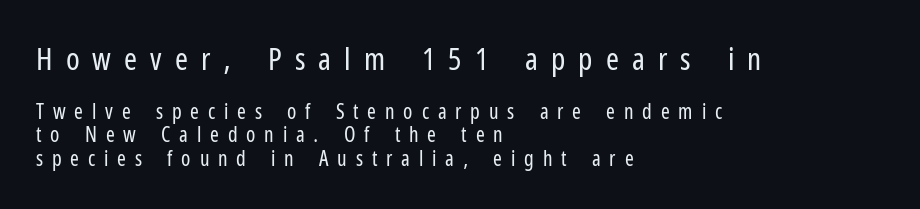
The typeface chosen for these lines omits serifs. Designer's note — italics off, roman on. Unbolded letterforms with no extra heft. Is the lower block the larger one? No — the upper block carries the bigger type.
